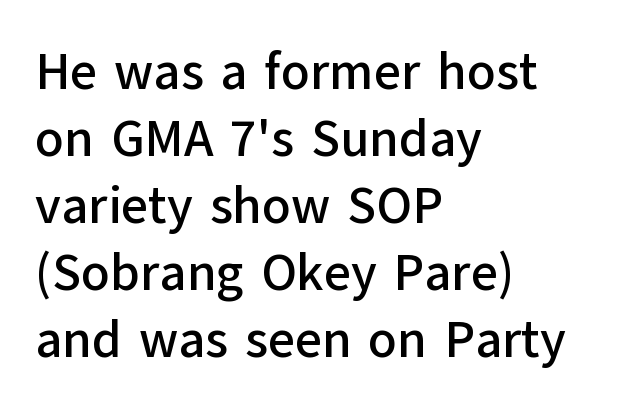
Q: Is the text italic (slanted)? A: No, it is upright.
Q: Is the typeface a serif or a sans-serif typeface? A: Sans-serif.
Q: Is the text underlined? A: No.
Q: How is the paragraph aligned? A: Left-aligned.
Q: Is the spacing between letters normal or unusually wide? A: Normal.
Q: Is the spacing between lines tight, normal or loose? A: Normal.
Q: Width (condensed, normal, or wide)? A: Normal.
Q: Stroke contrast? A: Low.
Q: x-height? A: Medium.
Q: Monospaced? A: No.
